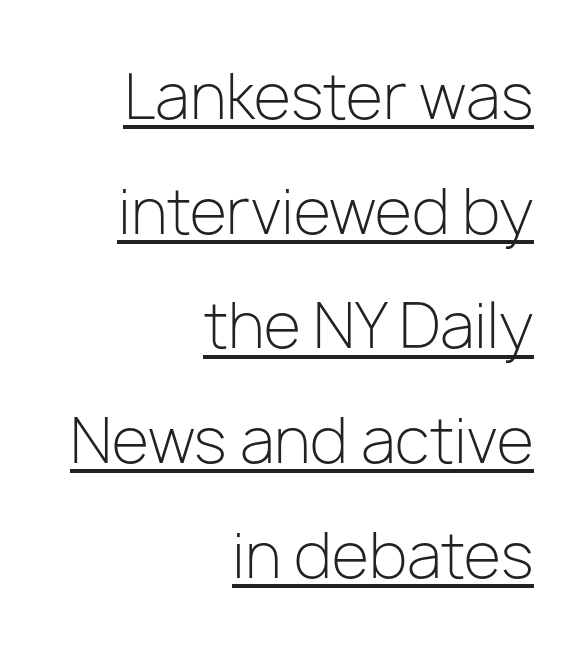
{"serif": "no", "italic": "no", "bold": "no", "weight": "light", "width": "normal", "stroke_contrast": "low", "x_height": "medium", "monospaced": "no", "underline": "yes", "align": "right", "line_spacing_ratio": 1.88, "letter_spacing": "normal", "letter_spacing_em": 0.0, "glyph_px": 61}
